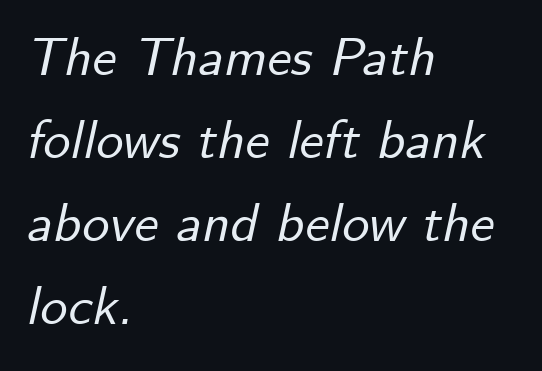
{"italic": "yes", "lean": "right", "slant_degrees": 12, "width": "normal", "stroke_contrast": "low", "x_height": "small", "monospaced": "no", "underline": "no", "align": "left", "line_spacing": "normal", "line_spacing_ratio": 1.54, "letter_spacing": "normal", "letter_spacing_em": 0.0, "glyph_px": 54}
